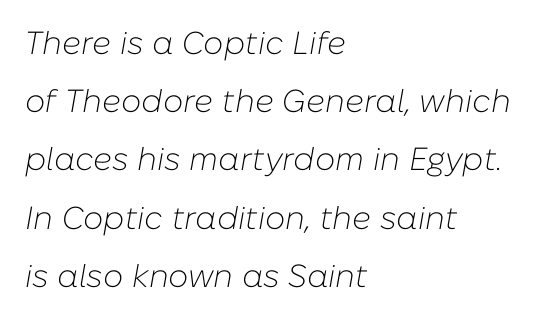
Line starts are locked; line ends wander. The rendering uses natural spacing where letterforms have individual widths. Each row of text sits above clean, open space. Italic: yes, the glyphs are oblique. Caption: face not bold, strokes unweighted. This rendering leaves character spacing at its baseline value.
